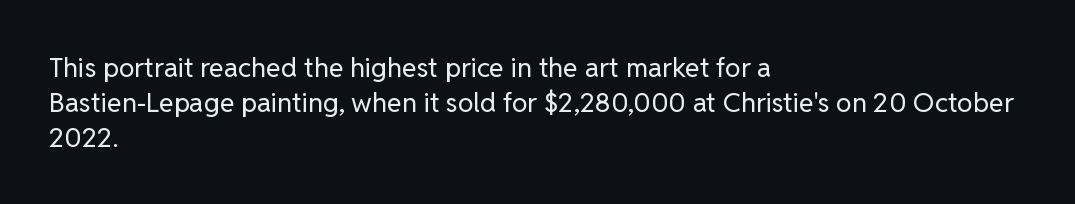
The image shows 27 px text type, upright; set left-aligned, normal line spacing (1.29x), normal letter spacing, not underlined.
